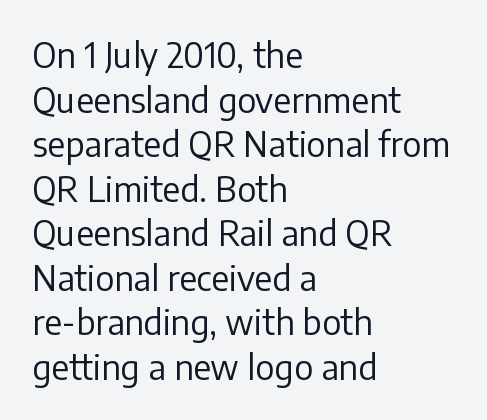
The image shows 34 px regular-weight sans-serif type, upright; set left-aligned, normal line spacing (1.31x), normal letter spacing, not underlined; low stroke contrast and a medium x-height.
